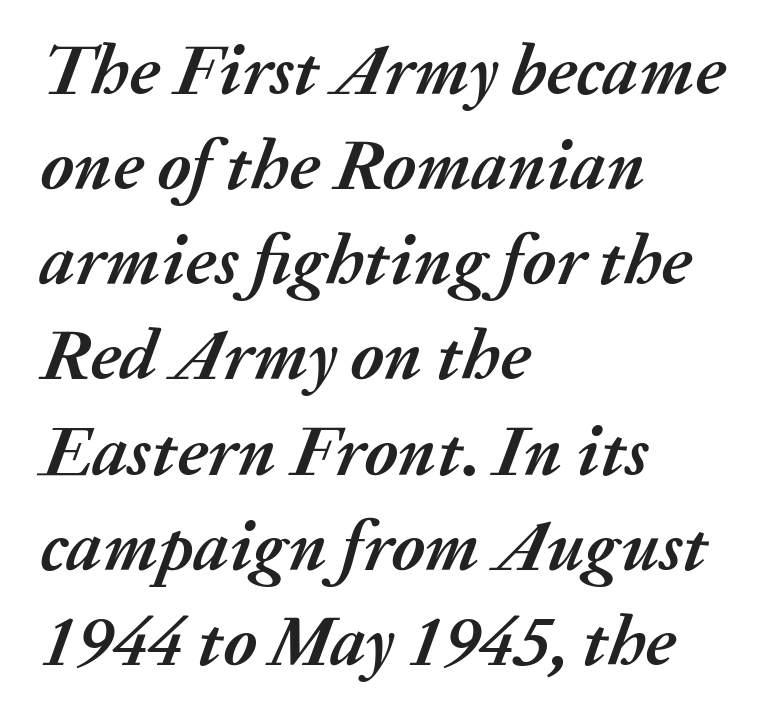
The image shows 71 px semibold type, italic (leaning right); set left-aligned, normal line spacing (1.34x), normal letter spacing, not underlined; medium stroke contrast and a medium x-height.
